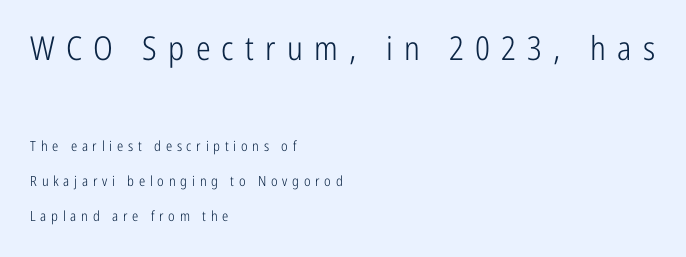
{"serif": "no", "italic": "no", "bold": "no", "weight": "light", "width": "condensed", "stroke_contrast": "low", "x_height": "medium", "monospaced": "no", "underline": "no", "align": "left", "line_spacing": "loose", "line_spacing_ratio": 2.48, "letter_spacing": "wide", "letter_spacing_em": 0.34, "larger_block": "first", "size_ratio": 2.36, "glyph_px": 33}
